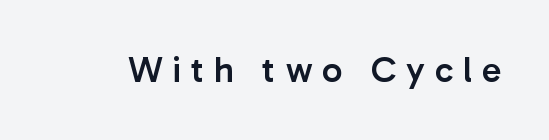
Q: Is the text bold? A: Semi-bold.
Q: Is the text italic (slanted)? A: No, it is upright.
Q: Is the typeface a serif or a sans-serif typeface? A: Sans-serif.
Q: Is the text underlined? A: No.
Q: Is the spacing between letters normal or unusually wide? A: Unusually wide.
Q: Width (condensed, normal, or wide)? A: Normal.
Q: Stroke contrast? A: Low.
Q: x-height? A: Medium.
Q: Monospaced? A: No.
